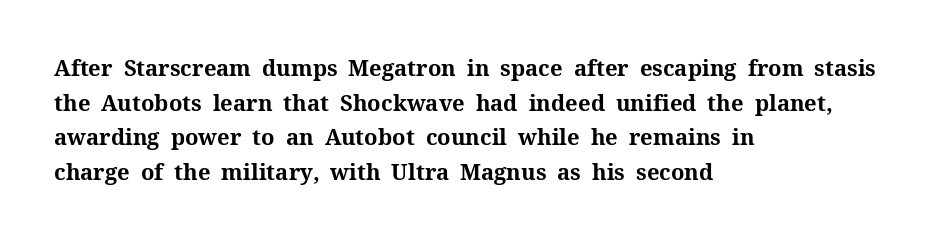
The image shows 22 px bold type, upright; set left-aligned, normal line spacing (1.57x), normal letter spacing, not underlined.
